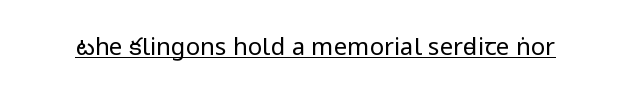
The image shows 24 px text type, upright; set normal letter spacing, underlined.
